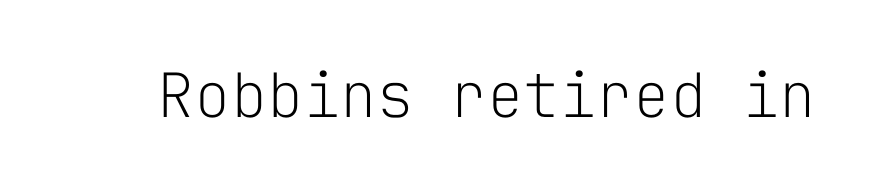
Stroke mass is kept to a normal reading level or below. Words appear dense and cohesive because spacing is normal. Glance below the letters and you will spot only blank space. The letters march in equal steps, a hallmark of fixed-pitch type. To sum up the face: it is a sans, with no serifs. Posture: vertical.
